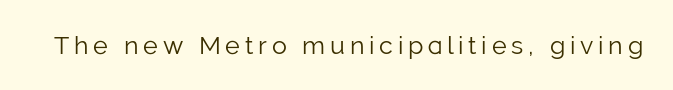
The image shows 25 px text type, upright; set not underlined.
